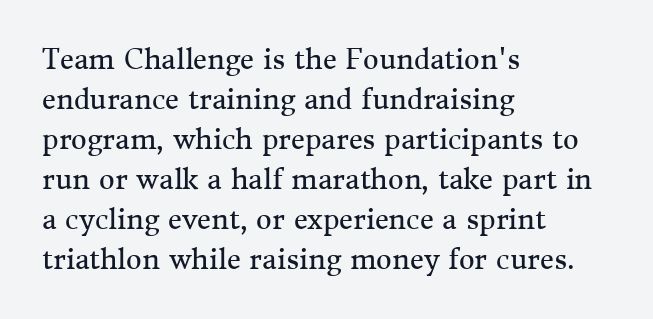
Italic: no, the glyphs are upright roman. Observe the ordinary spacing: letters are neighbours, not strangers. Line spacing here is normal. The zone under the glyphs is completely vacant. These lines stack with their left ends in a neat column.
